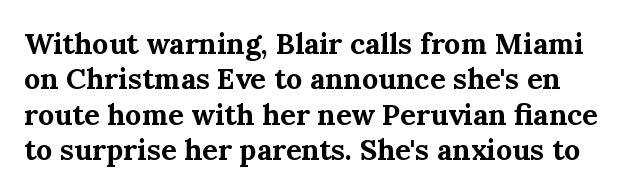
{"serif": "yes", "italic": "no", "bold": "yes", "weight": "bold", "width": "normal", "stroke_contrast": "medium", "x_height": "medium", "monospaced": "no", "underline": "no", "line_spacing_ratio": 1.22, "letter_spacing": "normal", "letter_spacing_em": 0.0, "glyph_px": 29}
